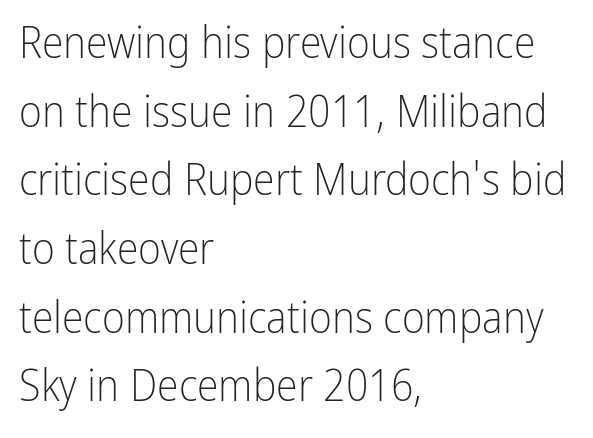
{"serif": "no", "italic": "no", "bold": "no", "weight": "light", "width": "condensed", "stroke_contrast": "low", "x_height": "medium", "monospaced": "no", "underline": "no", "align": "left", "line_spacing": "normal", "line_spacing_ratio": 1.56, "letter_spacing": "normal", "letter_spacing_em": 0.0, "glyph_px": 44}
